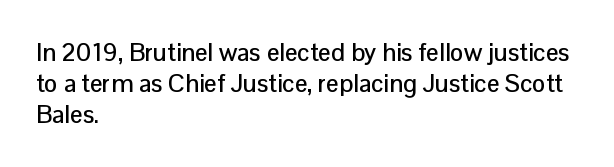
{"italic": "no", "underline": "no", "align": "left", "line_spacing_ratio": 1.24, "letter_spacing": "normal", "letter_spacing_em": 0.0, "glyph_px": 25}
